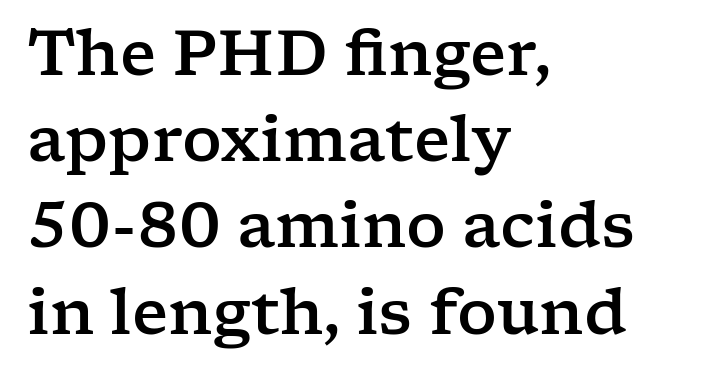
Quick note: not italic, upright. Note the varied advance widths — an 'i' is clearly narrower than an 'm'. The rendering keeps characters at their native spacing. The typeface chosen for these lines features serifs. Regular leading.
